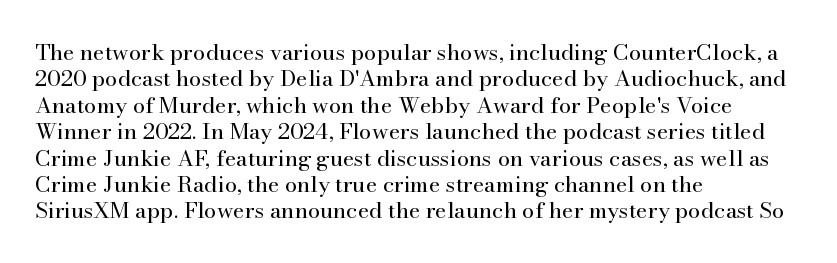
{"italic": "no", "bold": "no", "underline": "no", "align": "left", "line_spacing_ratio": 1.2, "letter_spacing": "normal", "letter_spacing_em": 0.0, "glyph_px": 22}
